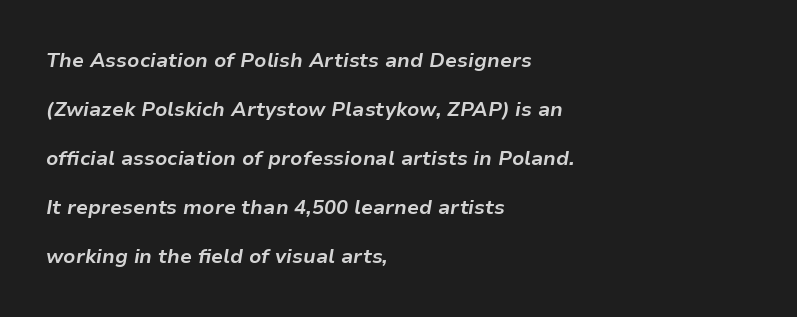
{"italic": "yes", "lean": "right", "slant_degrees": 9, "bold": "yes", "underline": "no", "align": "left", "line_spacing": "loose", "line_spacing_ratio": 2.45, "letter_spacing": "normal", "letter_spacing_em": 0.0, "glyph_px": 20}
